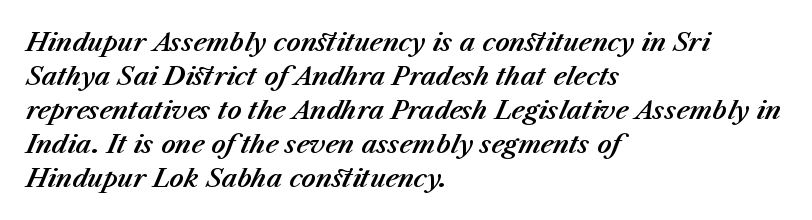
Q: Is the text italic (slanted)? A: Yes, it leans right by about 23 degrees.
Q: Is the text underlined? A: No.
Q: How is the paragraph aligned? A: Left-aligned.
Q: Is the spacing between letters normal or unusually wide? A: Normal.
Q: Is the spacing between lines tight, normal or loose? A: Normal.
